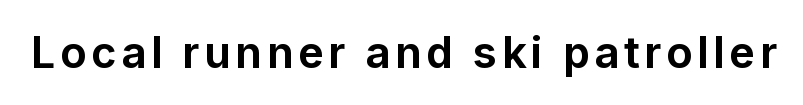
The image shows 43 px bold sans-serif type, upright; set not underlined; low stroke contrast and a medium x-height.
